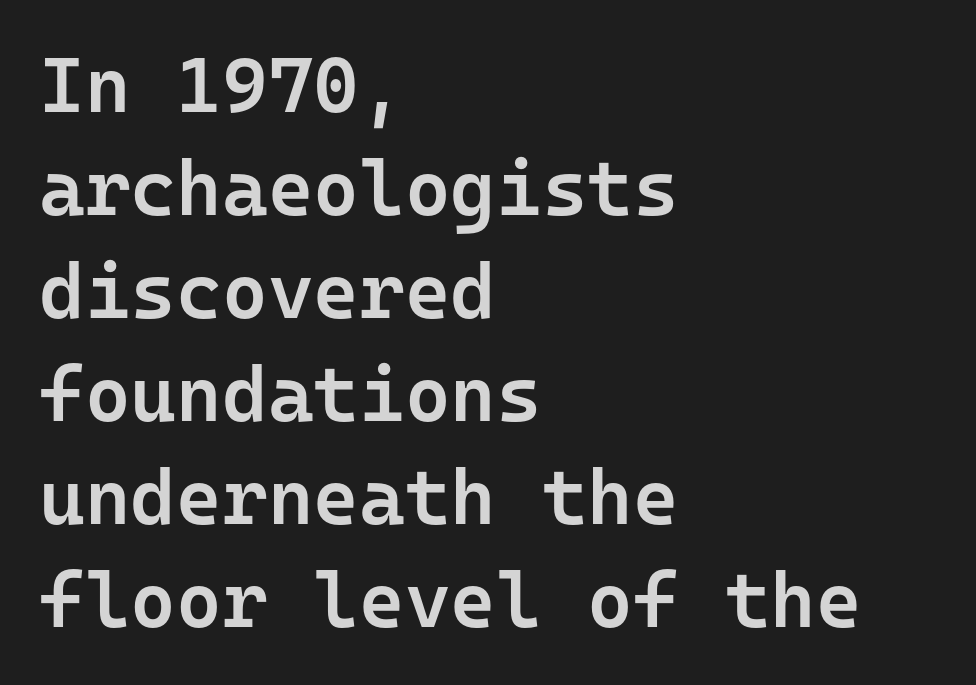
The image shows 78 px semibold sans-serif type, upright, monospaced; set left-aligned, normal line spacing (1.32x), normal letter spacing, not underlined; low stroke contrast and a medium x-height.
